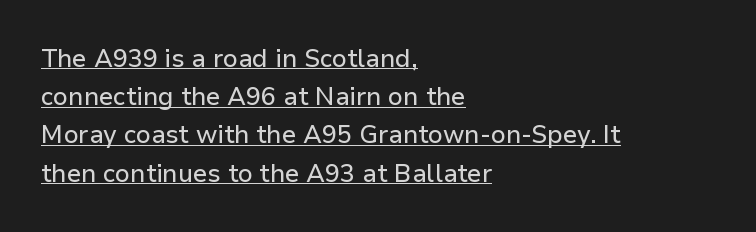
The image shows 25 px text type, upright; set left-aligned, normal line spacing (1.53x), normal letter spacing, underlined.
